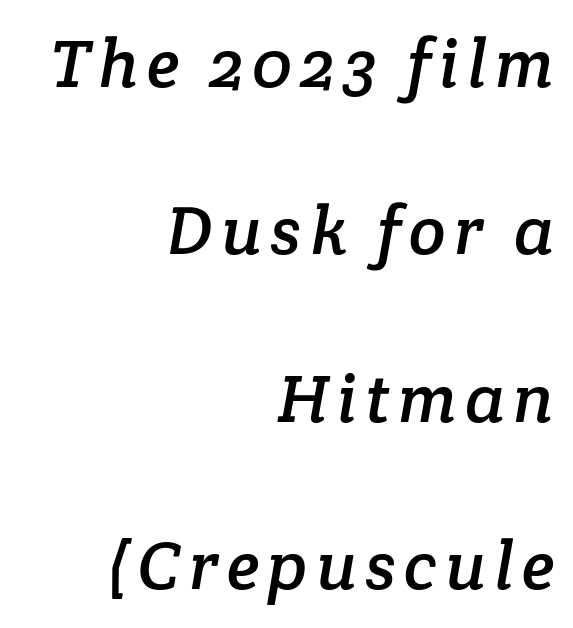
Q: Is the typeface a serif or a sans-serif typeface? A: Serif.
Q: Is the text underlined? A: No.
Q: How is the paragraph aligned? A: Right-aligned.
Q: Is the spacing between lines tight, normal or loose? A: Loose.
Q: Width (condensed, normal, or wide)? A: Normal.
Q: Stroke contrast? A: Low.
Q: x-height? A: Medium.
Q: Monospaced? A: No.
